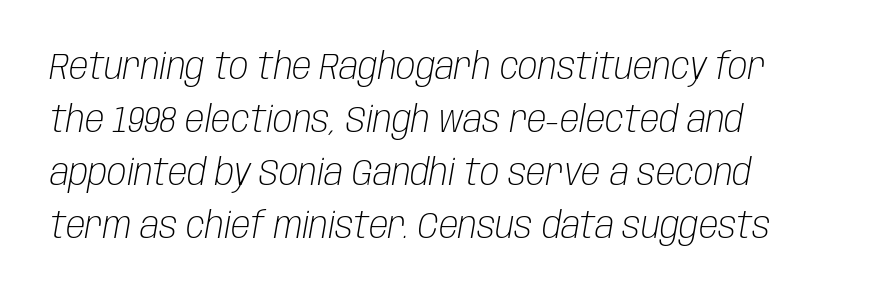
The image shows 36 px light, condensed type, italic (leaning right); set left-aligned, normal line spacing (1.47x), normal letter spacing, not underlined; low stroke contrast and a large x-height.
